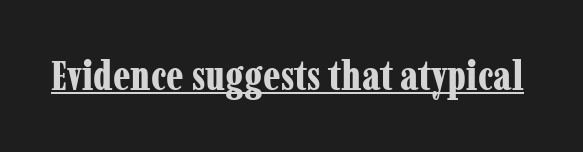
The image shows 41 px bold, condensed serif type, upright; set normal letter spacing, underlined; low stroke contrast and a medium x-height.
